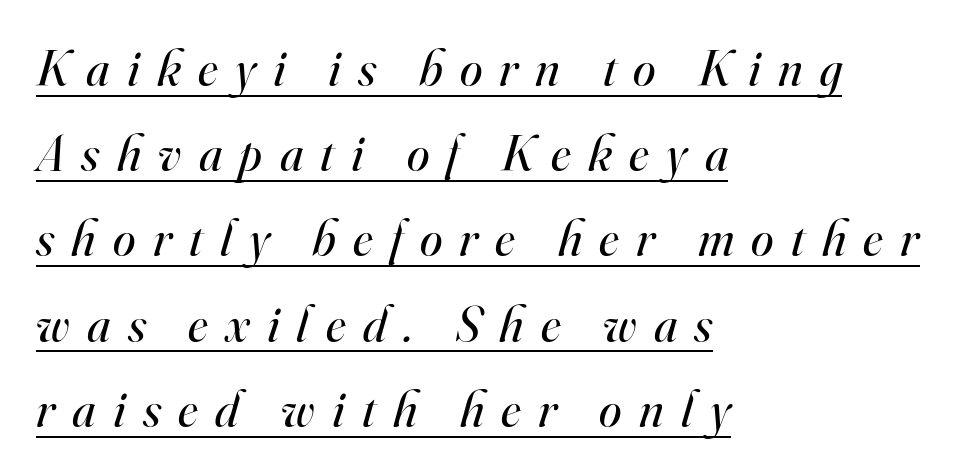
{"serif": "yes", "italic": "yes", "lean": "right", "slant_degrees": 16, "bold": "no", "weight": "regular", "width": "normal", "stroke_contrast": "high", "x_height": "small", "monospaced": "no", "underline": "yes", "align": "left", "line_spacing": "normal", "line_spacing_ratio": 1.67, "letter_spacing": "wide", "letter_spacing_em": 0.34, "glyph_px": 51}
